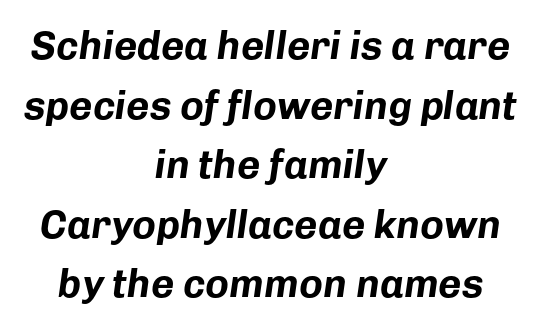
The image shows 40 px bold type, italic (leaning right); set centered, normal line spacing (1.49x), normal letter spacing, not underlined; low stroke contrast and a medium x-height.
